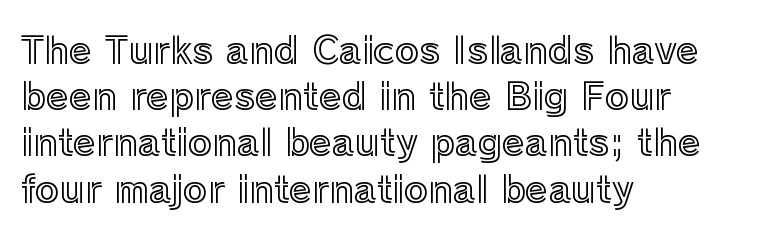
The rendering uses natural spacing where letterforms have individual widths. Reading down the column, the eye jumps a familiar distance to each next line. Short note: letters normally spaced. Anything drawn beneath the words? Only blank space. The paragraph has a hard left edge and a soft right edge. Every stem runs plumb, perpendicular to the baseline.
